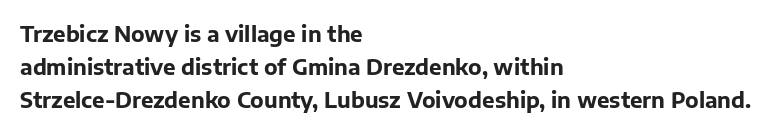
Q: Is the text bold? A: Yes.
Q: Is the text italic (slanted)? A: No, it is upright.
Q: Is the text underlined? A: No.
Q: How is the paragraph aligned? A: Left-aligned.
Q: Is the spacing between letters normal or unusually wide? A: Normal.
Q: Is the spacing between lines tight, normal or loose? A: Normal.
